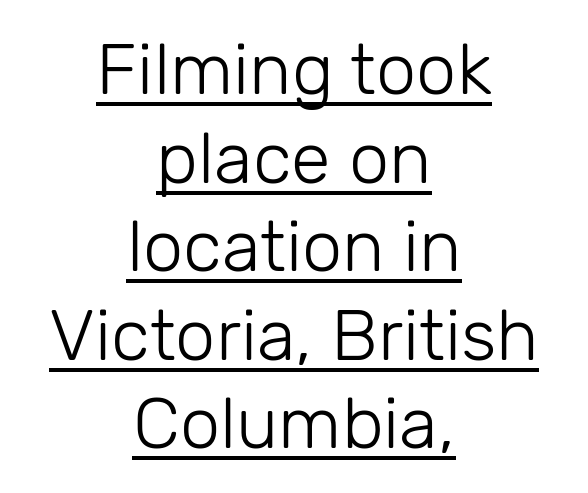
The image shows 72 px light sans-serif type, upright; set centered, line spacing 1.23x, normal letter spacing, underlined; low stroke contrast and a medium x-height.
